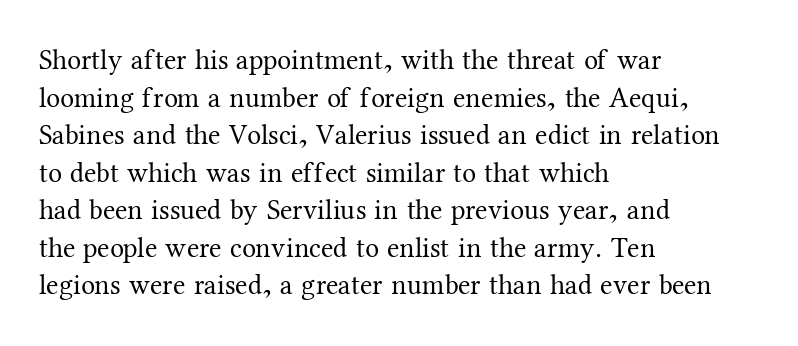
Q: Is the text bold? A: No.
Q: Is the text italic (slanted)? A: No, it is upright.
Q: Is the typeface a serif or a sans-serif typeface? A: Serif.
Q: Is the text underlined? A: No.
Q: How is the paragraph aligned? A: Left-aligned.
Q: Is the spacing between letters normal or unusually wide? A: Normal.
Q: Is the spacing between lines tight, normal or loose? A: Normal.
Q: Width (condensed, normal, or wide)? A: Normal.
Q: Stroke contrast? A: Medium.
Q: x-height? A: Medium.
Q: Monospaced? A: No.
